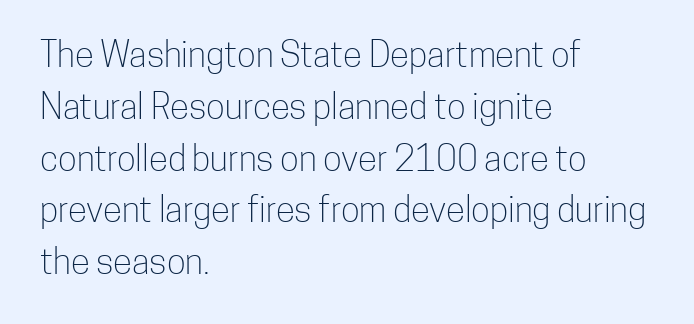
The line-height multiplier appears to be the usual default. The characters are drawn with everyday or finer stroke widths. A typesetter would mark this as roman, not italic. The type is set solid horizontally, with unmodified tracking.
